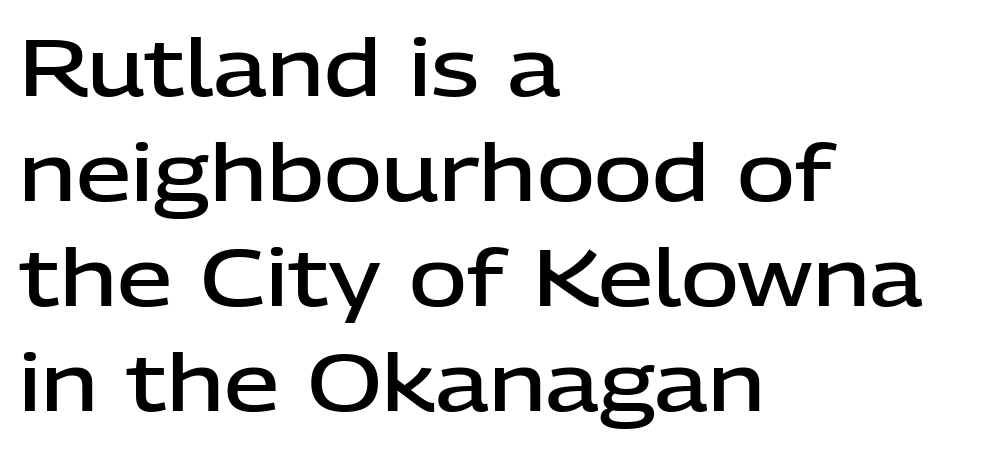
Q: Is the text bold? A: Semi-bold.
Q: Is the text italic (slanted)? A: No, it is upright.
Q: Is the typeface a serif or a sans-serif typeface? A: Sans-serif.
Q: Is the text underlined? A: No.
Q: How is the paragraph aligned? A: Left-aligned.
Q: Is the spacing between letters normal or unusually wide? A: Normal.
Q: Is the spacing between lines tight, normal or loose? A: Normal.
Q: Width (condensed, normal, or wide)? A: Normal.
Q: Stroke contrast? A: Low.
Q: x-height? A: Medium.
Q: Monospaced? A: No.
